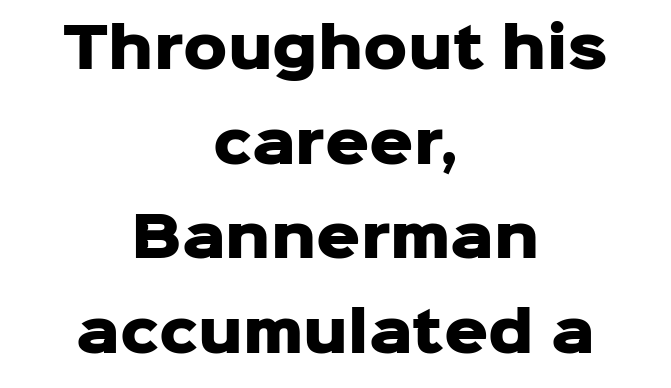
The image shows 55 px heavy sans-serif type, upright; set centered, line spacing 1.72x, normal letter spacing, not underlined; low stroke contrast and a medium x-height.
